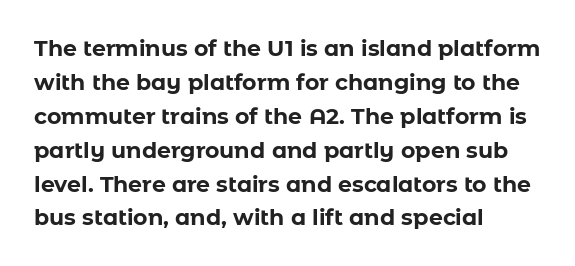
Q: Is the text bold? A: Yes.
Q: Is the text italic (slanted)? A: No, it is upright.
Q: Is the text underlined? A: No.
Q: How is the paragraph aligned? A: Left-aligned.
Q: Is the spacing between letters normal or unusually wide? A: Normal.
Q: Is the spacing between lines tight, normal or loose? A: Normal.
